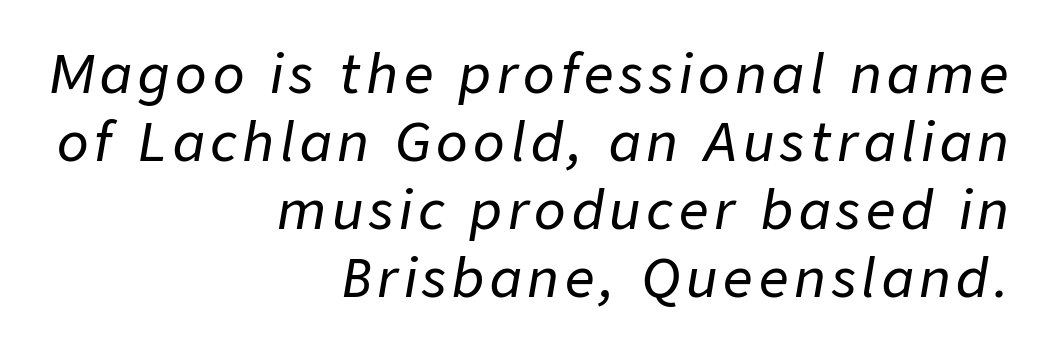
{"italic": "yes", "lean": "right", "slant_degrees": 9, "width": "normal", "stroke_contrast": "low", "x_height": "medium", "monospaced": "no", "underline": "no", "align": "right", "line_spacing": "normal", "line_spacing_ratio": 1.31, "glyph_px": 52}
